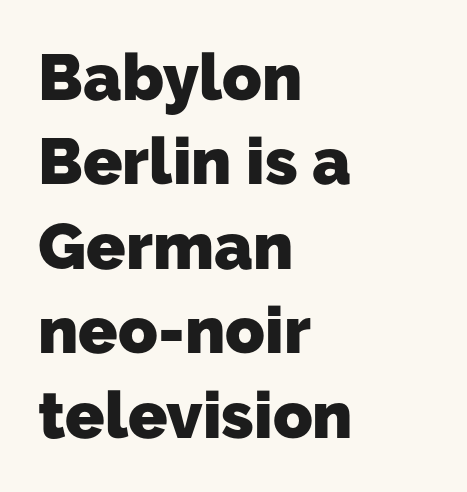
Q: Is the text bold? A: Yes.
Q: Is the typeface a serif or a sans-serif typeface? A: Sans-serif.
Q: Is the text underlined? A: No.
Q: How is the paragraph aligned? A: Left-aligned.
Q: Is the spacing between letters normal or unusually wide? A: Normal.
Q: Is the spacing between lines tight, normal or loose? A: Normal.
Q: Width (condensed, normal, or wide)? A: Normal.
Q: Stroke contrast? A: Low.
Q: x-height? A: Medium.
Q: Monospaced? A: No.
